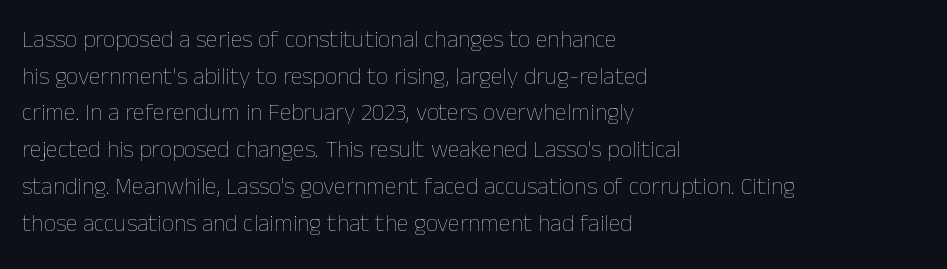
Q: Is the text bold? A: No.
Q: Is the text italic (slanted)? A: No, it is upright.
Q: Is the text underlined? A: No.
Q: How is the paragraph aligned? A: Left-aligned.
Q: Is the spacing between letters normal or unusually wide? A: Normal.
Q: Is the spacing between lines tight, normal or loose? A: Normal.
